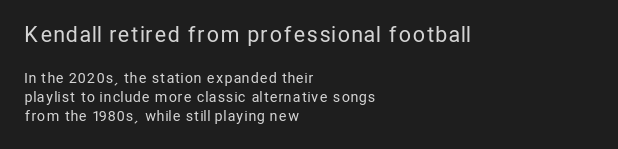
Q: Is the text bold? A: No.
Q: Is the text italic (slanted)? A: No, it is upright.
Q: Is the text underlined? A: No.
Q: How is the paragraph aligned? A: Left-aligned.
Q: Is the spacing between lines tight, normal or loose? A: Normal.
Q: Which block of text is set in a larger size, the first (top) or the second (bottom)? A: The first (top) one.
